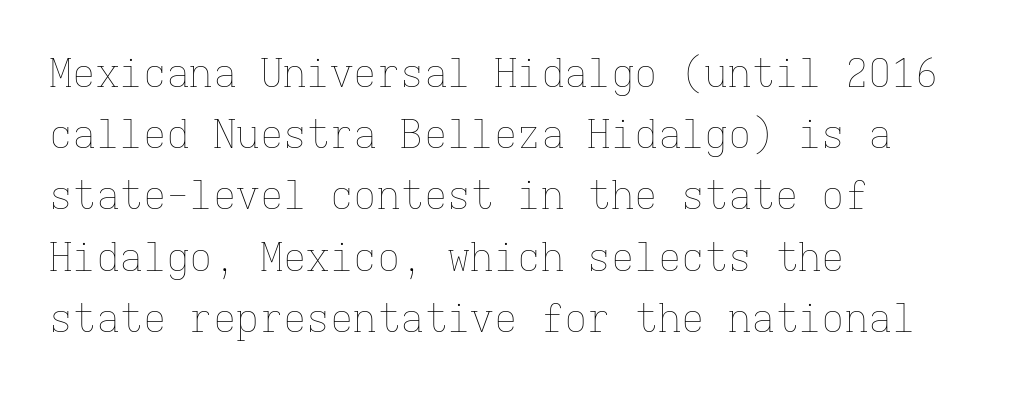
Q: Is the text bold? A: No.
Q: Is the text italic (slanted)? A: No, it is upright.
Q: Is the text underlined? A: No.
Q: How is the paragraph aligned? A: Left-aligned.
Q: Is the spacing between letters normal or unusually wide? A: Normal.
Q: Is the spacing between lines tight, normal or loose? A: Normal.
Q: Width (condensed, normal, or wide)? A: Normal.
Q: Stroke contrast? A: Low.
Q: x-height? A: Medium.
Q: Monospaced? A: Yes.
